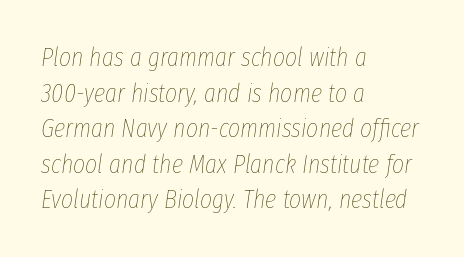
This sample keeps an unexceptional amount of space between lines. This sample uses an oblique cut, with every glyph tilted off the vertical. Does the copy run flush right? No — it runs flush left. Type without underlining.
